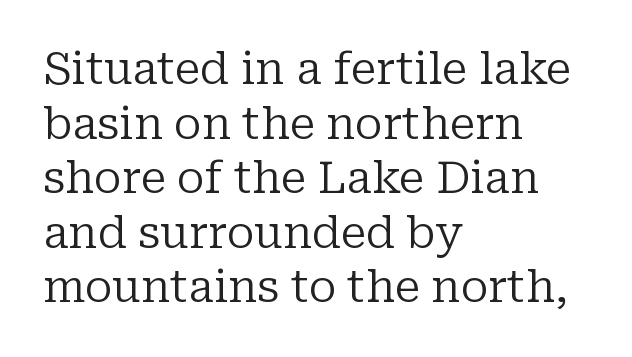
Weight class: somewhere from thin through regular. Layout note: lines flush left. Decoration check: the copy has no underline. Style check: upright. The passage shown is typed in a proportional face where columns would drift.
